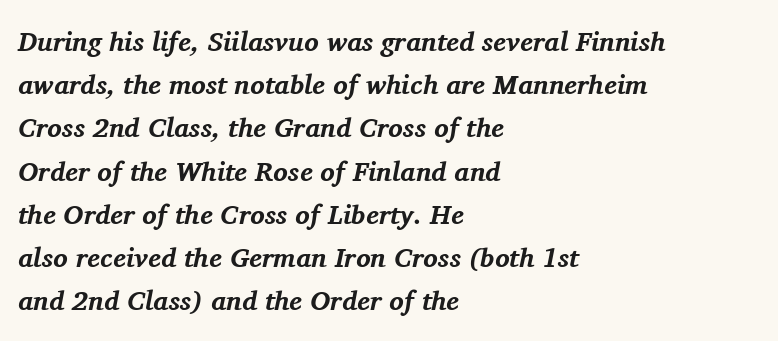
These lines keep a tight, regular rhythm from letter to letter. The compositor pushed each line to the left boundary. A clean baseline with only descenders dipping below it. Weight: bold.
